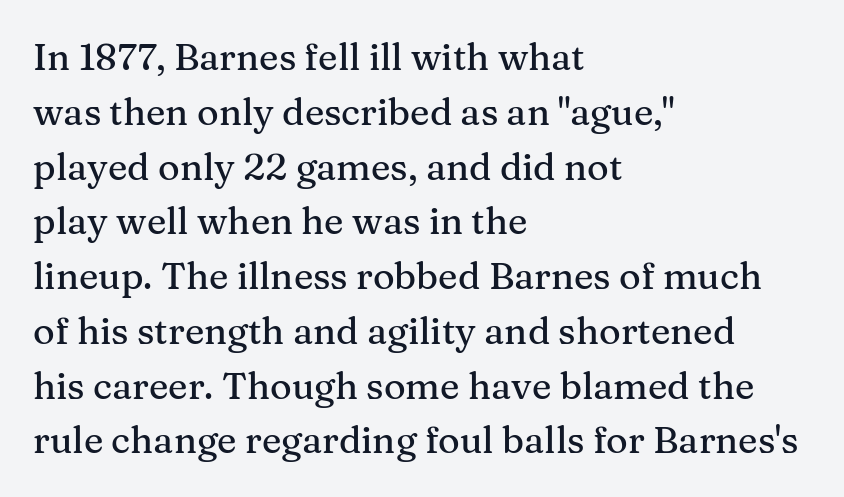
{"serif": "yes", "italic": "no", "width": "normal", "stroke_contrast": "medium", "x_height": "medium", "monospaced": "no", "underline": "no", "align": "left", "line_spacing": "normal", "line_spacing_ratio": 1.48, "letter_spacing": "normal", "letter_spacing_em": 0.0, "glyph_px": 37}
